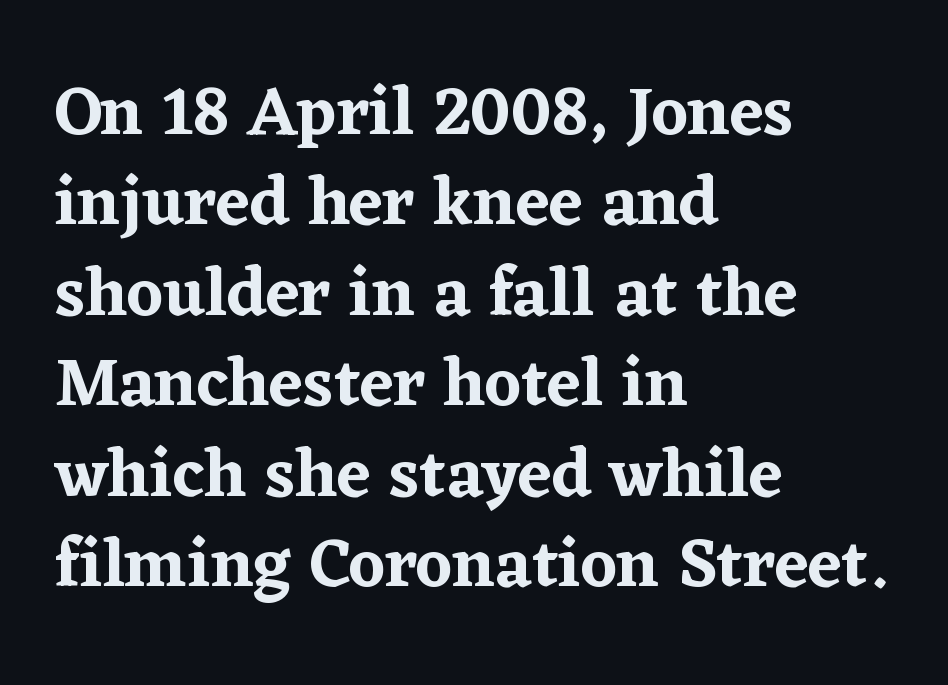
{"serif": "yes", "italic": "no", "width": "normal", "stroke_contrast": "low", "x_height": "medium", "monospaced": "no", "underline": "no", "align": "left", "line_spacing": "normal", "line_spacing_ratio": 1.31, "letter_spacing": "normal", "letter_spacing_em": 0.0, "glyph_px": 69}
